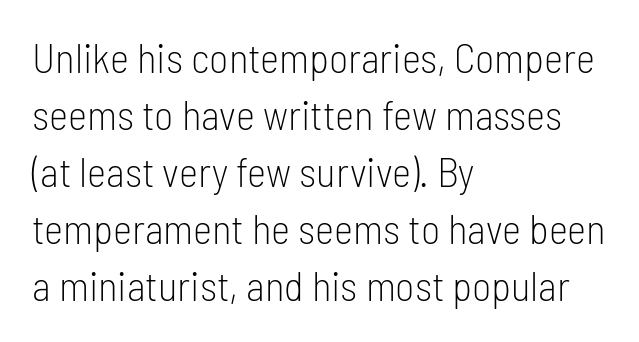
The image shows 41 px light, condensed sans-serif type, upright; set left-aligned, normal line spacing (1.39x), normal letter spacing, not underlined; low stroke contrast and a medium x-height.
